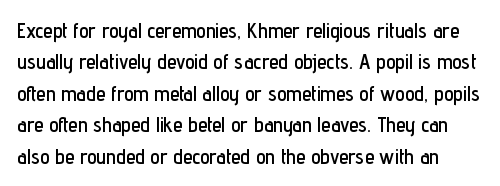
{"italic": "no", "underline": "no", "line_spacing": "normal", "line_spacing_ratio": 1.5, "letter_spacing": "normal", "letter_spacing_em": 0.0, "glyph_px": 21}
